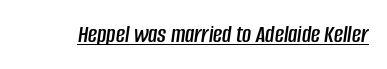
{"italic": "yes", "lean": "right", "slant_degrees": 8, "underline": "yes", "letter_spacing": "normal", "letter_spacing_em": 0.0, "glyph_px": 25}
